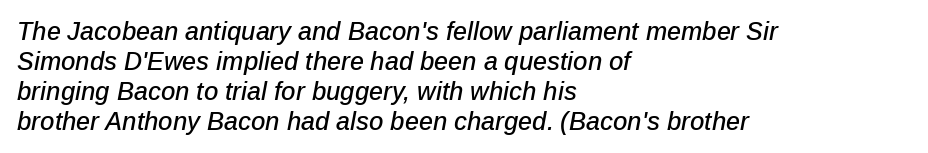
Q: Is the text italic (slanted)? A: Yes, it leans right by about 12 degrees.
Q: Is the text underlined? A: No.
Q: How is the paragraph aligned? A: Left-aligned.
Q: Is the spacing between letters normal or unusually wide? A: Normal.
